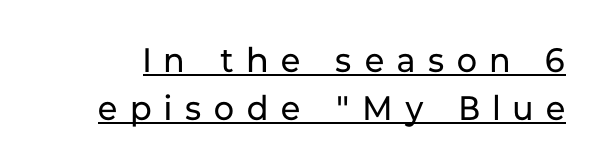
{"serif": "no", "italic": "no", "bold": "no", "weight": "regular", "width": "normal", "stroke_contrast": "low", "x_height": "medium", "monospaced": "no", "underline": "yes", "line_spacing": "normal", "line_spacing_ratio": 1.4, "letter_spacing": "wide", "letter_spacing_em": 0.39, "glyph_px": 34}
